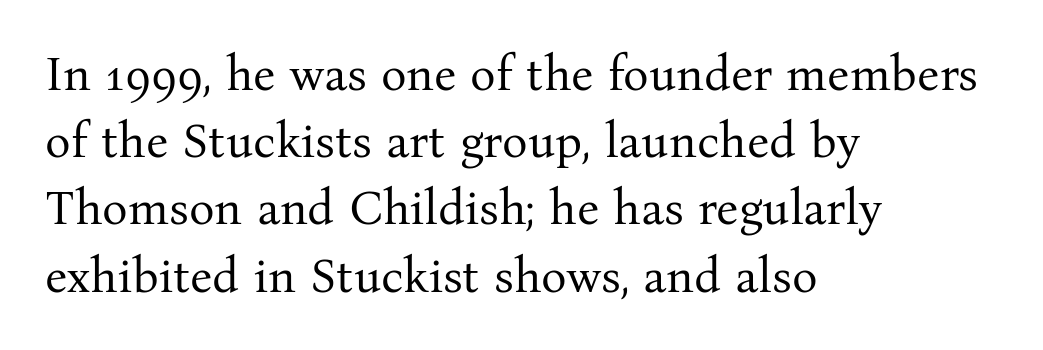
The horizontal fit of the characters is conventional and even. Visually the block forms a straight wall on the left and a jagged coastline on the right. A light-to-regular cut is what we see here. The baseline area is clear. Looks like regular typesetting: each glyph gets only the width it needs. The designer went with a serif here, giving each stem small feet.
